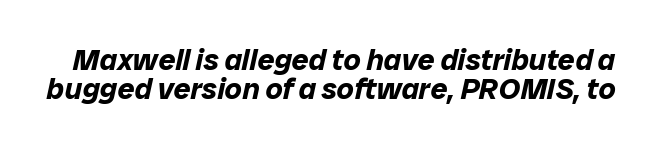
Q: Is the text bold? A: Yes.
Q: Is the text italic (slanted)? A: Yes, it leans right by about 12 degrees.
Q: Is the text underlined? A: No.
Q: Is the spacing between letters normal or unusually wide? A: Normal.
Q: Is the spacing between lines tight, normal or loose? A: Tight.
Q: Width (condensed, normal, or wide)? A: Normal.
Q: Stroke contrast? A: Low.
Q: x-height? A: Medium.
Q: Monospaced? A: No.
